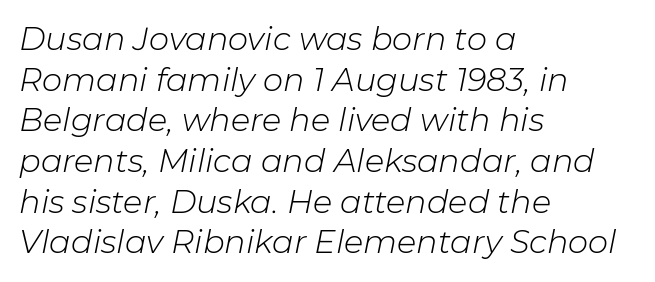
Q: Is the text bold? A: No.
Q: Is the text italic (slanted)? A: Yes, it leans right by about 11 degrees.
Q: Is the text underlined? A: No.
Q: How is the paragraph aligned? A: Left-aligned.
Q: Is the spacing between letters normal or unusually wide? A: Normal.
Q: Is the spacing between lines tight, normal or loose? A: Normal.
Q: Width (condensed, normal, or wide)? A: Normal.
Q: Stroke contrast? A: Low.
Q: x-height? A: Medium.
Q: Monospaced? A: No.
